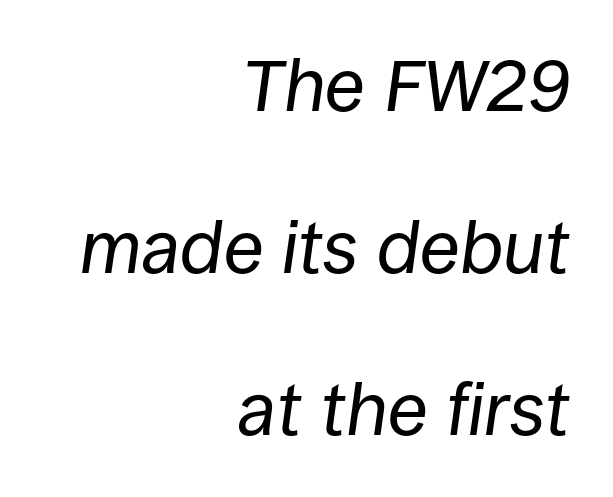
Q: Is the text bold? A: No.
Q: Is the text italic (slanted)? A: Yes, it leans right by about 8 degrees.
Q: Is the text underlined? A: No.
Q: How is the paragraph aligned? A: Right-aligned.
Q: Is the spacing between letters normal or unusually wide? A: Normal.
Q: Is the spacing between lines tight, normal or loose? A: Loose.
Q: Width (condensed, normal, or wide)? A: Normal.
Q: Stroke contrast? A: Low.
Q: x-height? A: Large.
Q: Monospaced? A: No.
